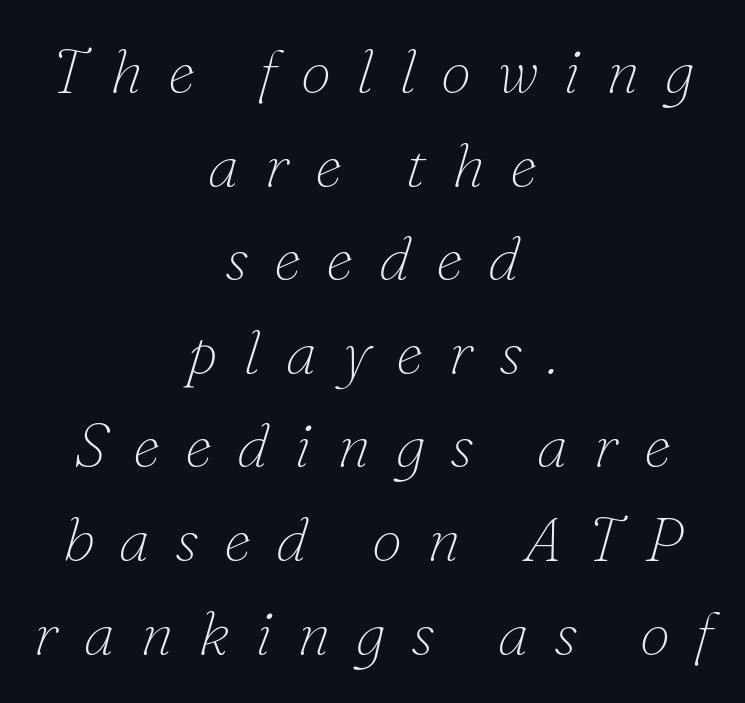
The image shows 62 px thin serif type, italic (leaning right); set centered, normal line spacing (1.51x), unusually wide letter spacing (+0.41 em), not underlined; low stroke contrast and a small x-height.
